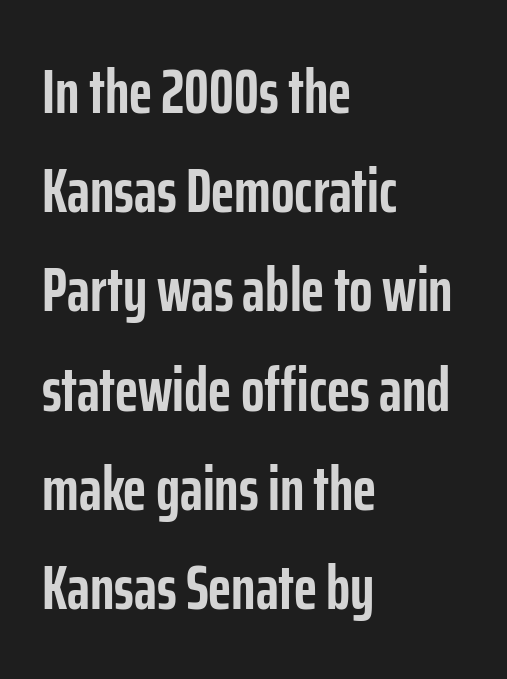
{"serif": "no", "italic": "no", "bold": "yes", "weight": "semibold", "width": "condensed", "stroke_contrast": "low", "x_height": "medium", "monospaced": "no", "underline": "no", "align": "left", "line_spacing": "normal", "line_spacing_ratio": 1.6, "letter_spacing": "normal", "letter_spacing_em": 0.0, "glyph_px": 62}
